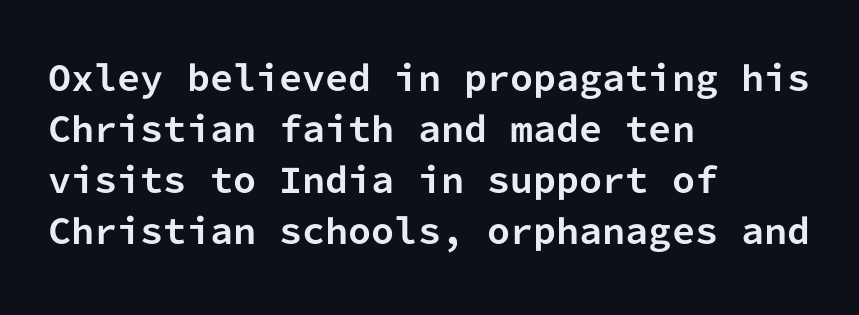
Q: Is the text bold? A: Yes.
Q: Is the text italic (slanted)? A: No, it is upright.
Q: Is the typeface a serif or a sans-serif typeface? A: Sans-serif.
Q: Is the text underlined? A: No.
Q: How is the paragraph aligned? A: Left-aligned.
Q: Is the spacing between letters normal or unusually wide? A: Normal.
Q: Is the spacing between lines tight, normal or loose? A: Normal.
Q: Width (condensed, normal, or wide)? A: Normal.
Q: Stroke contrast? A: Low.
Q: x-height? A: Medium.
Q: Monospaced? A: Yes.
